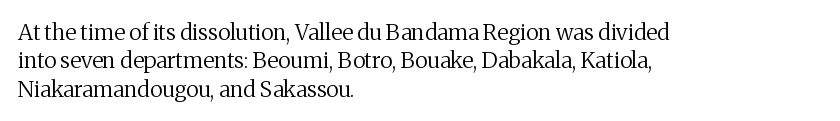
Q: Is the text bold? A: No.
Q: Is the text italic (slanted)? A: No, it is upright.
Q: Is the text underlined? A: No.
Q: How is the paragraph aligned? A: Left-aligned.
Q: Is the spacing between letters normal or unusually wide? A: Normal.
Q: Is the spacing between lines tight, normal or loose? A: Normal.
